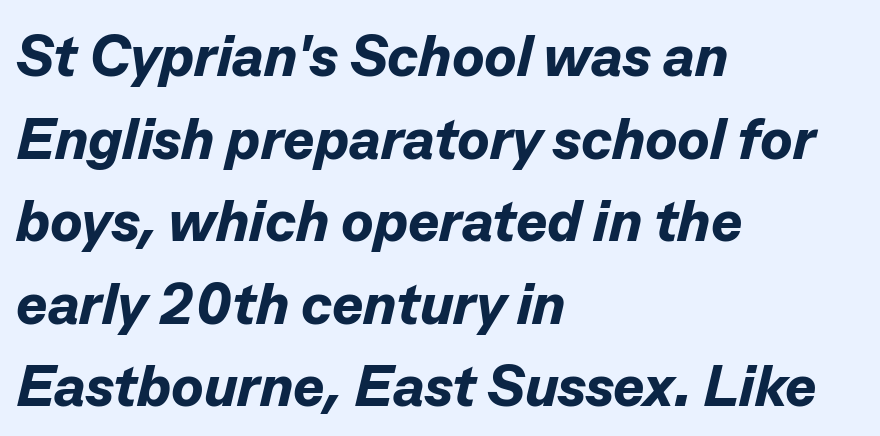
Designer's note — italics engaged. The rendering keeps characters at their native spacing. Each letter keeps its own natural width here, so spacing adapts to shape. Descenders are the only things crossing below the line. Typesetter's note: full bold, strokes at maximum text heaviness. Left-aligned paragraph, ragged on the right.
